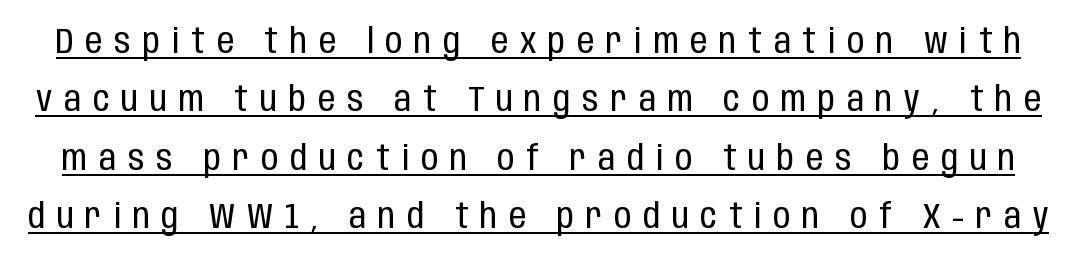
The lettering holds an erect, upright posture throughout. The passage shown has open, widely tracked lettering throughout. Each letter keeps its own natural width here, so spacing adapts to shape. Is the stroke heavy? The answer is a plain regular-or-lighter.
